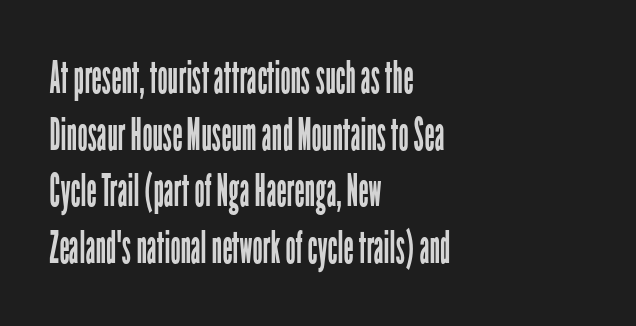
{"serif": "no", "italic": "no", "bold": "no", "weight": "regular", "width": "condensed", "stroke_contrast": "low", "x_height": "medium", "monospaced": "no", "underline": "no", "align": "left", "line_spacing": "normal", "line_spacing_ratio": 1.26, "letter_spacing": "normal", "letter_spacing_em": 0.0, "glyph_px": 45}
